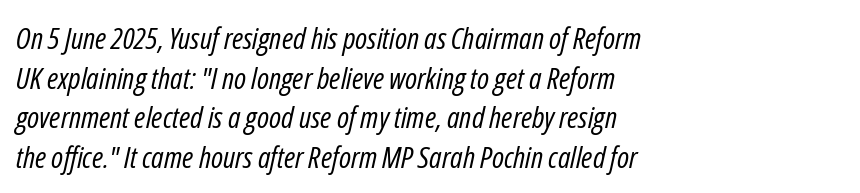
The glyphs are unaccompanied by any horizontal stroke below them. Nothing unusual about the tracking: characters are spaced as the font intends. Which margin do the lines hug? The left one — the right edge is uneven. Stems and bowls with no extra thickness — not bold. Each letter keeps its own natural width here, so spacing adapts to shape. The text carries the slant typical of an italic or oblique font.
